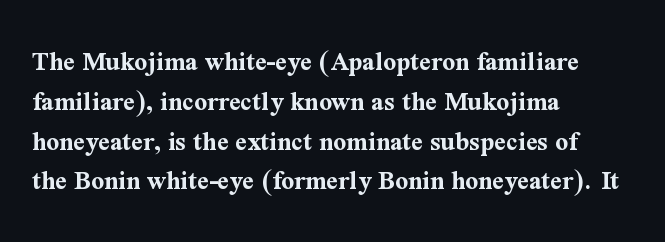
The image shows 28 px bold serif type, upright; set left-aligned, normal line spacing (1.42x), normal letter spacing, not underlined; medium stroke contrast and a medium x-height.
